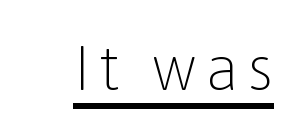
Q: Is the text bold? A: No.
Q: Is the text italic (slanted)? A: No, it is upright.
Q: Is the typeface a serif or a sans-serif typeface? A: Sans-serif.
Q: Is the text underlined? A: Yes.
Q: Width (condensed, normal, or wide)? A: Normal.
Q: Stroke contrast? A: Low.
Q: x-height? A: Medium.
Q: Monospaced? A: No.
